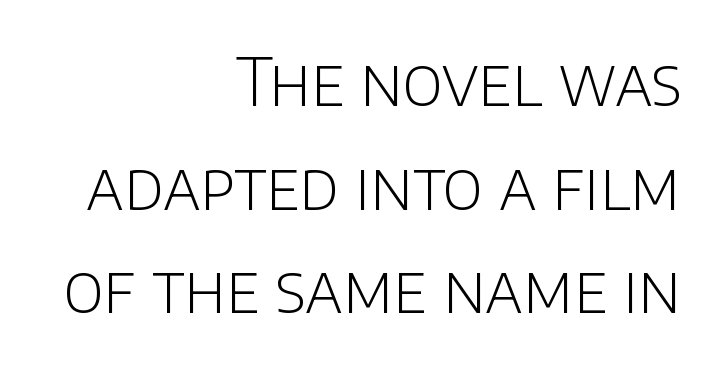
Decoration check: the copy has no underline. A typesetter would call this zero additional tracking. Font category for this specimen: sans-serif. Caption: multi-line text, flush right, ragged left. This sample has the flowing, uneven cadence of proportional lettering.
